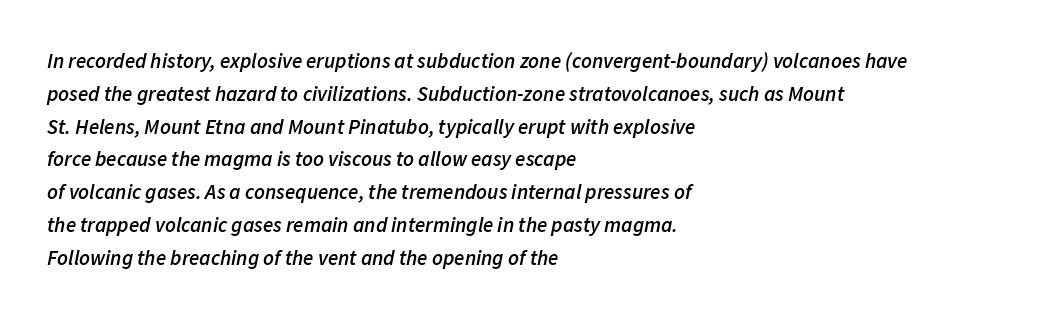
Q: Is the text bold? A: Semi-bold.
Q: Is the text italic (slanted)? A: Yes, it leans right by about 11 degrees.
Q: Is the text underlined? A: No.
Q: How is the paragraph aligned? A: Left-aligned.
Q: Is the spacing between letters normal or unusually wide? A: Normal.
Q: Is the spacing between lines tight, normal or loose? A: Normal.
